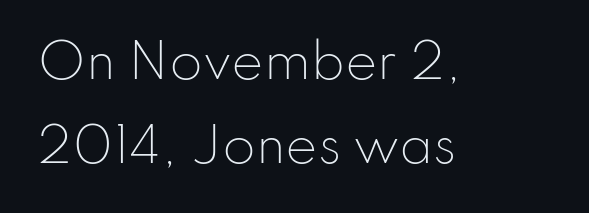
Here the designer chose a conventional face with non-uniform glyph widths. Letterform terminals end flat and unadorned throughout the passage. Stroke mass is kept to a normal reading level or below. The rendering anchors every line to the left-hand side. Words appear dense and cohesive because spacing is normal. The area under the type is left untouched.
